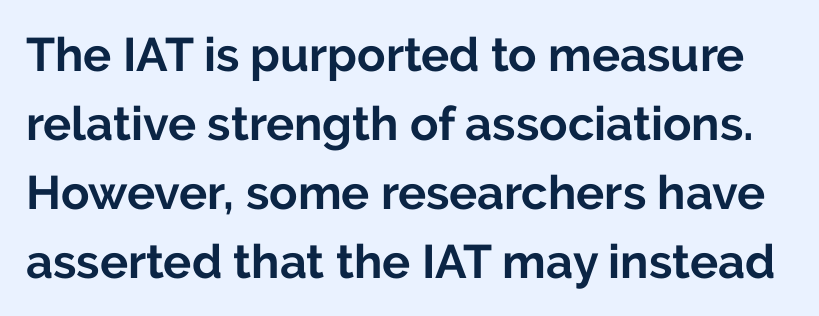
Bold? Absolutely — the strokes are thick and heavy. What kind of face is this? One without serifs — a sans. Each letter keeps its own natural width here, so spacing adapts to shape. A bare baseline throughout the passage. The rendering keeps characters at their native spacing.
